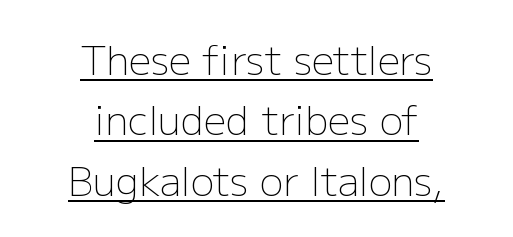
This sample carries an underscore along the baseline area. The rendering uses a moderate line-height, typical for paragraphs. The rag falls on both sides of this text block equally. No extra ink here — the face is not bold. The font family rendered here belongs to the sans-serif group.
